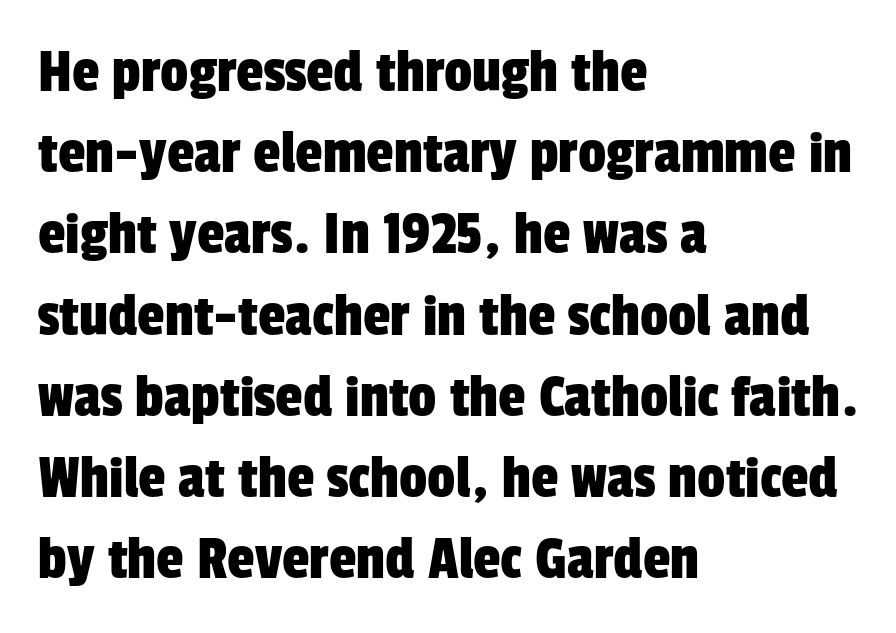
Q: Is the typeface a serif or a sans-serif typeface? A: Sans-serif.
Q: Is the text underlined? A: No.
Q: How is the paragraph aligned? A: Left-aligned.
Q: Is the spacing between letters normal or unusually wide? A: Normal.
Q: Is the spacing between lines tight, normal or loose? A: Normal.
Q: Width (condensed, normal, or wide)? A: Condensed.
Q: Stroke contrast? A: Low.
Q: x-height? A: Medium.
Q: Monospaced? A: No.
